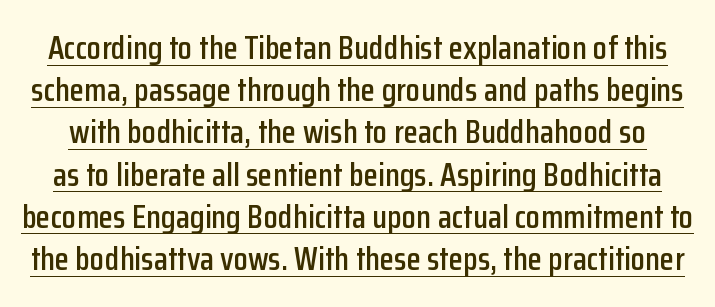
The image shows 33 px condensed sans-serif type, upright; set normal line spacing (1.28x), normal letter spacing, underlined; low stroke contrast and a medium x-height.
